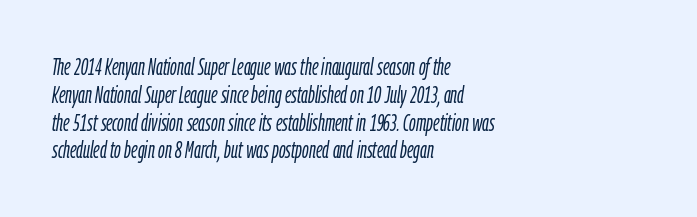
{"italic": "yes", "lean": "right", "slant_degrees": 9, "bold": "no", "underline": "no", "align": "left", "line_spacing_ratio": 1.21, "letter_spacing": "normal", "letter_spacing_em": 0.0, "glyph_px": 23}
